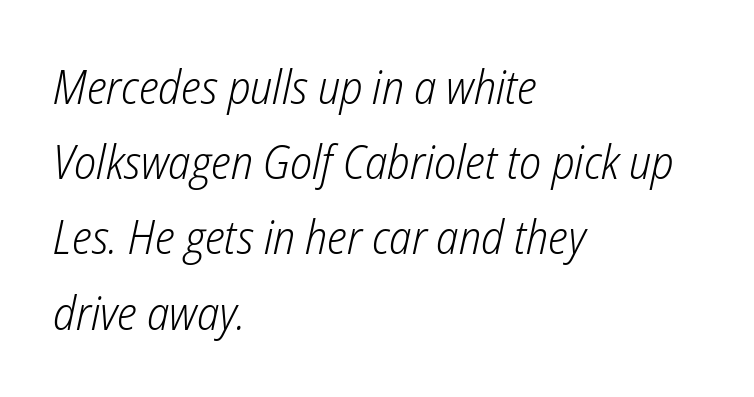
The image shows 47 px light, condensed type, italic (leaning right); set left-aligned, normal line spacing (1.6x), normal letter spacing, not underlined; low stroke contrast and a medium x-height.
